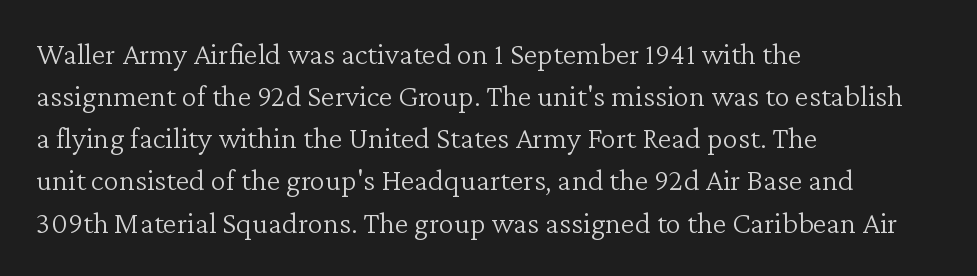
Q: Is the text bold? A: No.
Q: Is the text italic (slanted)? A: No, it is upright.
Q: Is the typeface a serif or a sans-serif typeface? A: Serif.
Q: Is the text underlined? A: No.
Q: How is the paragraph aligned? A: Left-aligned.
Q: Is the spacing between letters normal or unusually wide? A: Normal.
Q: Is the spacing between lines tight, normal or loose? A: Normal.
Q: Width (condensed, normal, or wide)? A: Normal.
Q: Stroke contrast? A: Low.
Q: x-height? A: Medium.
Q: Monospaced? A: No.
